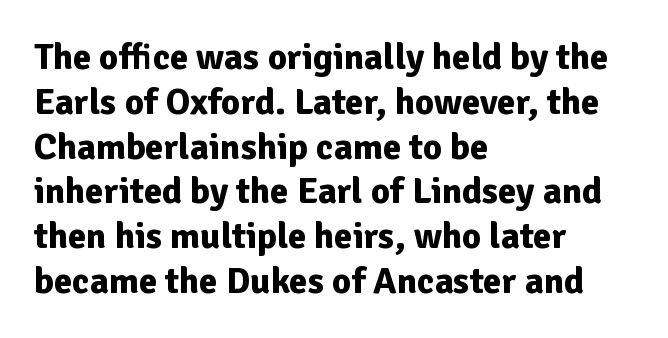
Q: Is the text bold? A: Yes.
Q: Is the text italic (slanted)? A: No, it is upright.
Q: Is the typeface a serif or a sans-serif typeface? A: Sans-serif.
Q: Is the text underlined? A: No.
Q: How is the paragraph aligned? A: Left-aligned.
Q: Is the spacing between letters normal or unusually wide? A: Normal.
Q: Width (condensed, normal, or wide)? A: Normal.
Q: Stroke contrast? A: Low.
Q: x-height? A: Medium.
Q: Monospaced? A: No.
